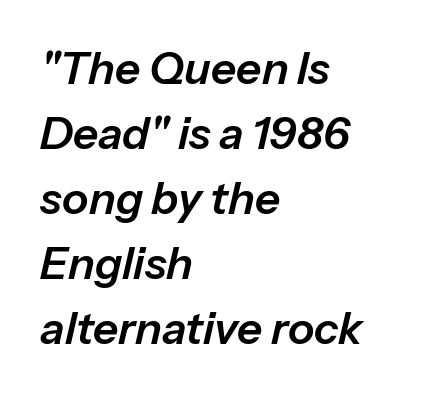
Proportional: the letters do not fall into vertical columns. Is the type slanted? Yes — the strokes lean at a clear angle. Quick note: interline space is typical. The ragged edge is on the right, which tells us the setting is flush left.
